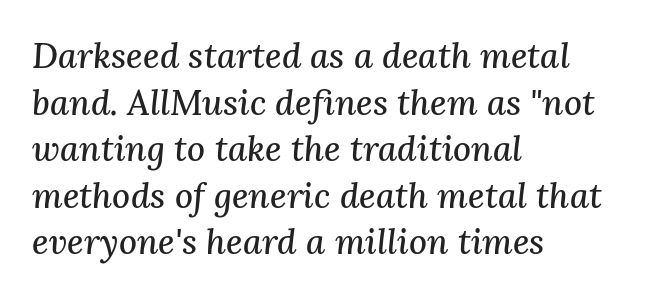
{"serif": "yes", "italic": "yes", "lean": "right", "slant_degrees": 3, "width": "normal", "stroke_contrast": "medium", "x_height": "medium", "monospaced": "no", "underline": "no", "align": "left", "line_spacing": "normal", "line_spacing_ratio": 1.33, "letter_spacing": "normal", "letter_spacing_em": 0.0, "glyph_px": 35}
